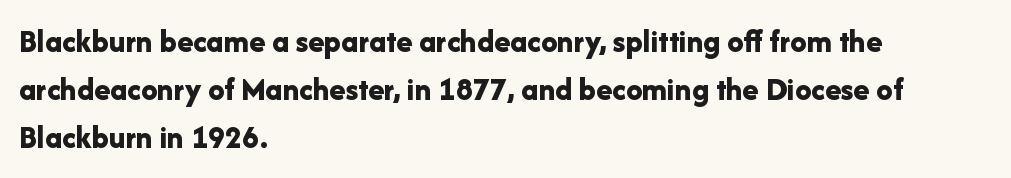
The rendering uses natural spacing where letterforms have individual widths. The rendering keeps characters at their native spacing. The glyphs in this specimen are sans serif. Horizontally, the lines are justified to the leading edge only.
